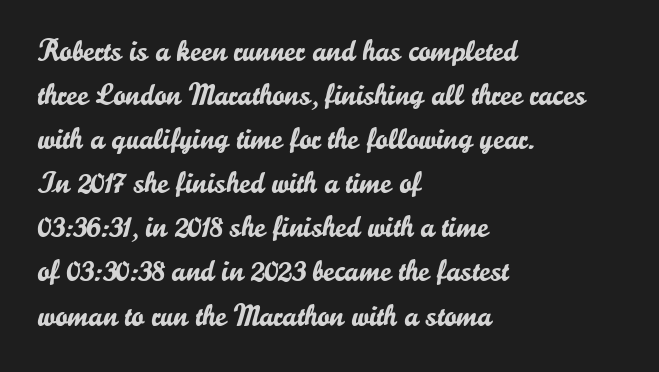
Q: Is the text italic (slanted)? A: Yes.
Q: Is the typeface a serif or a sans-serif typeface? A: Sans-serif.
Q: Is the text underlined? A: No.
Q: How is the paragraph aligned? A: Left-aligned.
Q: Is the spacing between letters normal or unusually wide? A: Normal.
Q: Is the spacing between lines tight, normal or loose? A: Normal.
Q: Width (condensed, normal, or wide)? A: Normal.
Q: Stroke contrast? A: Low.
Q: x-height? A: Small.
Q: Monospaced? A: No.
